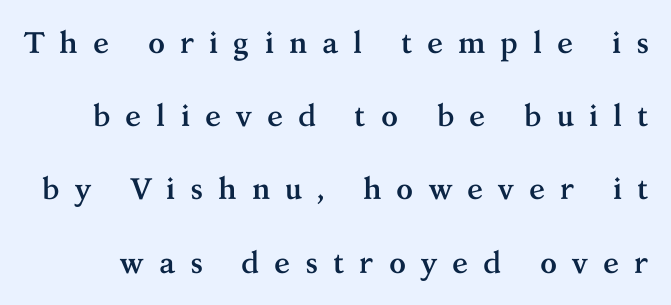
{"serif": "yes", "italic": "no", "bold": "yes", "weight": "semibold", "width": "normal", "stroke_contrast": "medium", "x_height": "medium", "monospaced": "no", "underline": "no", "line_spacing": "loose", "line_spacing_ratio": 2.44, "letter_spacing": "wide", "letter_spacing_em": 0.49, "glyph_px": 30}
